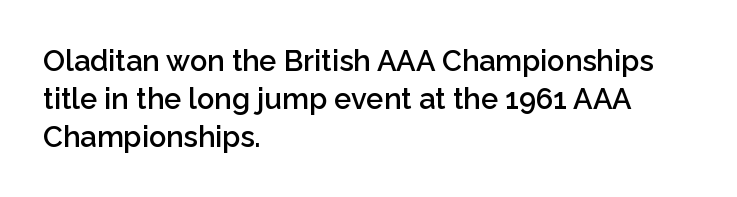
{"serif": "no", "italic": "no", "bold": "semi", "weight": "semibold", "width": "normal", "stroke_contrast": "low", "x_height": "medium", "monospaced": "no", "underline": "no", "align": "left", "line_spacing": "normal", "line_spacing_ratio": 1.31, "letter_spacing": "normal", "letter_spacing_em": 0.0, "glyph_px": 29}
